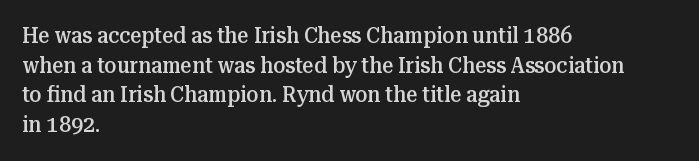
No word sits above an underline. Look at the stroke-to-counter ratio: somewhat heavy, a semibold. When letters stand straight like this, we call the style roman or upright. Observe the ordinary spacing: letters are neighbours, not strangers. The space between consecutive lines is moderate.
